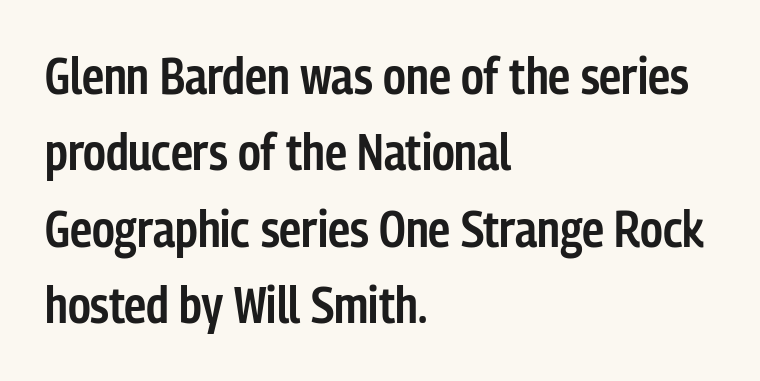
The image shows 50 px semibold, condensed sans-serif type, upright; set left-aligned, normal line spacing (1.53x), normal letter spacing, not underlined; low stroke contrast and a medium x-height.
